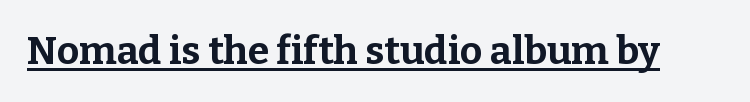
In terms of letterspacing, this is plain default setting. Designer's note — italics off, roman on. To sum up the face: it has serifs. The glyphs are accompanied by a horizontal stroke just below them. The letters are bold, with thick, heavy strokes.
